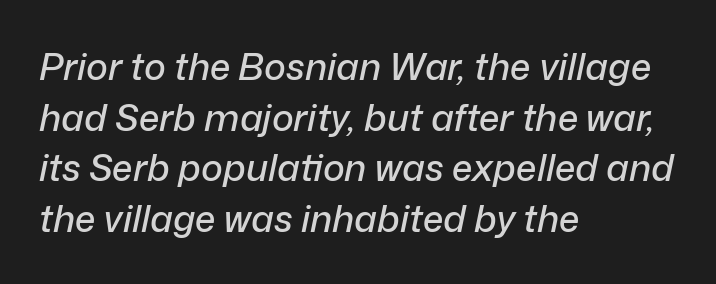
Q: Is the text italic (slanted)? A: Yes, it leans right by about 12 degrees.
Q: Is the text underlined? A: No.
Q: How is the paragraph aligned? A: Left-aligned.
Q: Is the spacing between letters normal or unusually wide? A: Normal.
Q: Is the spacing between lines tight, normal or loose? A: Normal.
Q: Width (condensed, normal, or wide)? A: Normal.
Q: Stroke contrast? A: Low.
Q: x-height? A: Medium.
Q: Monospaced? A: No.
